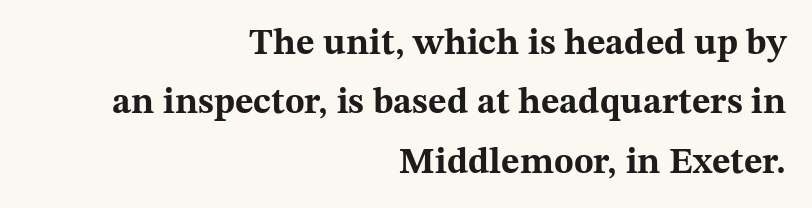
Q: Is the text bold? A: Yes.
Q: Is the text italic (slanted)? A: No, it is upright.
Q: Is the typeface a serif or a sans-serif typeface? A: Serif.
Q: Is the text underlined? A: No.
Q: How is the paragraph aligned? A: Right-aligned.
Q: Is the spacing between letters normal or unusually wide? A: Normal.
Q: Is the spacing between lines tight, normal or loose? A: Normal.
Q: Width (condensed, normal, or wide)? A: Wide.
Q: Stroke contrast? A: Medium.
Q: x-height? A: Medium.
Q: Monospaced? A: No.
